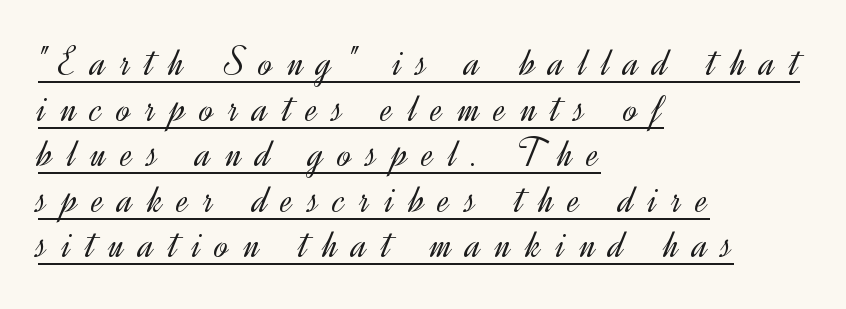
Does extra space separate the letters? Yes, quite a lot of it. Nothing heavy about these letters — not bold at all. Reading down the column, the eye jumps only a short way to each next line. A typographer would call this underscored text.
